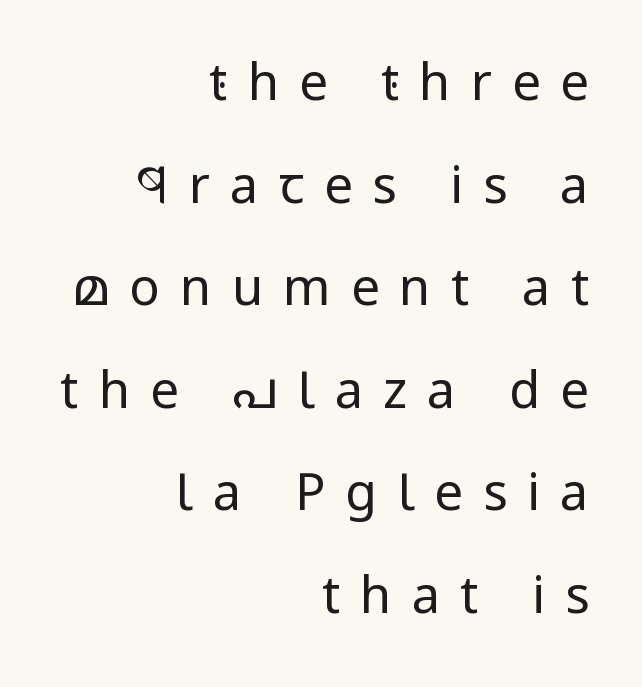
The image shows 51 px regular-weight, condensed sans-serif type, upright; set right-aligned, loose line spacing (2.01x), unusually wide letter spacing (+0.39 em), not underlined; low stroke contrast and a large x-height.
